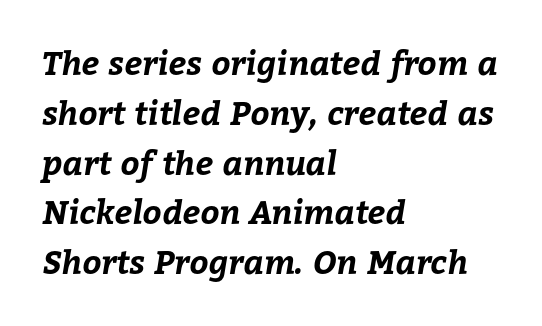
The font is running at its bold setting. Each line starts at the same left margin while the right side varies. Students, note that the glyphs here touch the page at normal intervals. A normal amount of white space separates one row of letters from the next. The passage shown is not underscored anywhere. Spacing verdict: proportional, widths tailored to each character.
